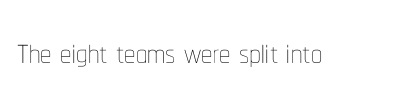
The image shows 45 px thin, condensed type, upright; set normal letter spacing, not underlined; low stroke contrast and a medium x-height.
